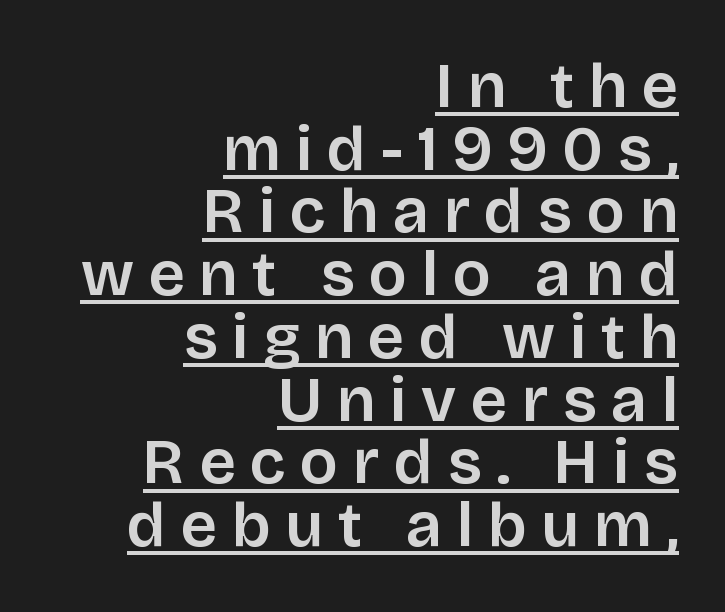
The image shows 64 px sans-serif type, upright; set right-aligned, tight line spacing (0.98x), unusually wide letter spacing (+0.23 em), underlined; low stroke contrast and a large x-height.
